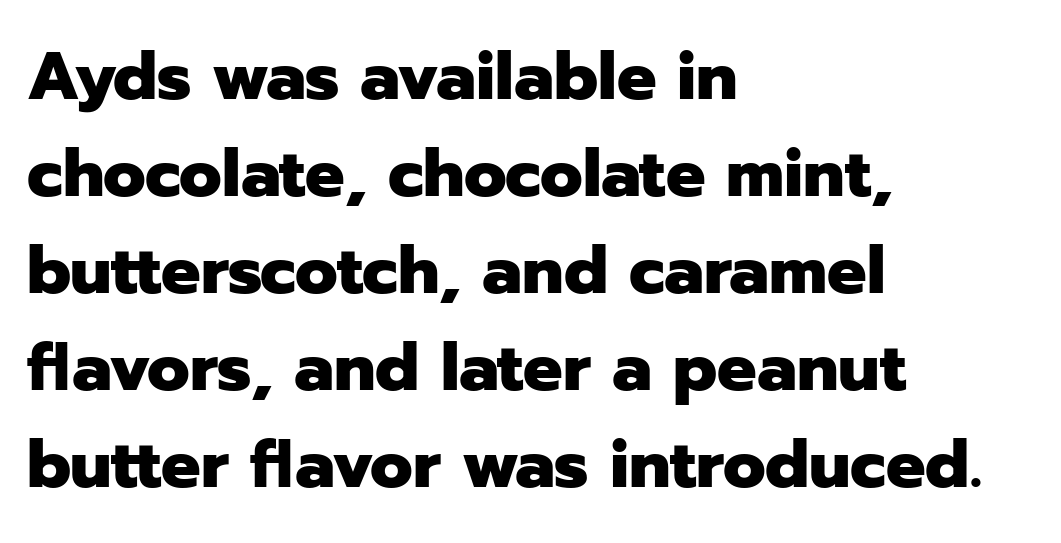
Q: Is the text bold? A: Yes.
Q: Is the text italic (slanted)? A: No, it is upright.
Q: Is the typeface a serif or a sans-serif typeface? A: Sans-serif.
Q: Is the text underlined? A: No.
Q: How is the paragraph aligned? A: Left-aligned.
Q: Is the spacing between letters normal or unusually wide? A: Normal.
Q: Is the spacing between lines tight, normal or loose? A: Normal.
Q: Width (condensed, normal, or wide)? A: Normal.
Q: Stroke contrast? A: Low.
Q: x-height? A: Medium.
Q: Monospaced? A: No.
